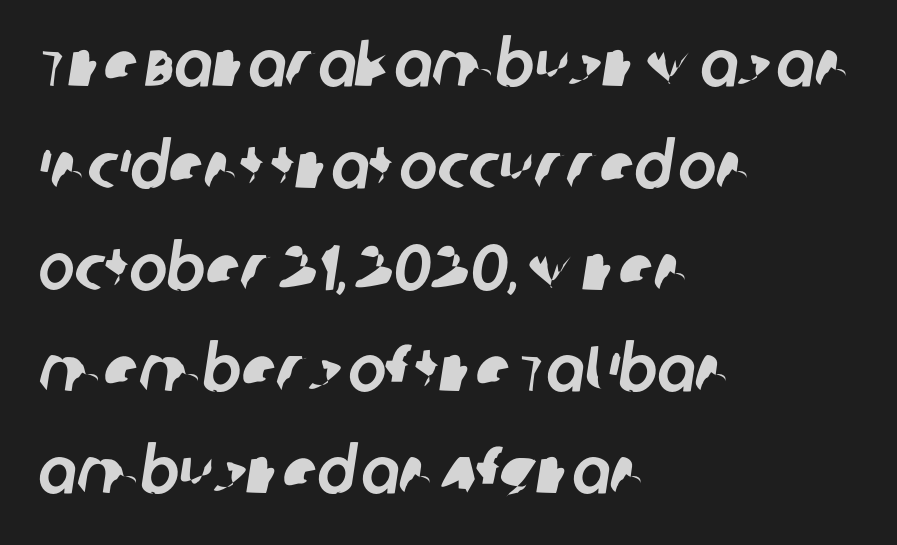
Regular leading. Spacing verdict: proportional, widths tailored to each character. Check the space under the baseline: it is left empty. The gaps between neighbouring characters are ordinary and unremarkable. Line starts are locked; line ends wander.
